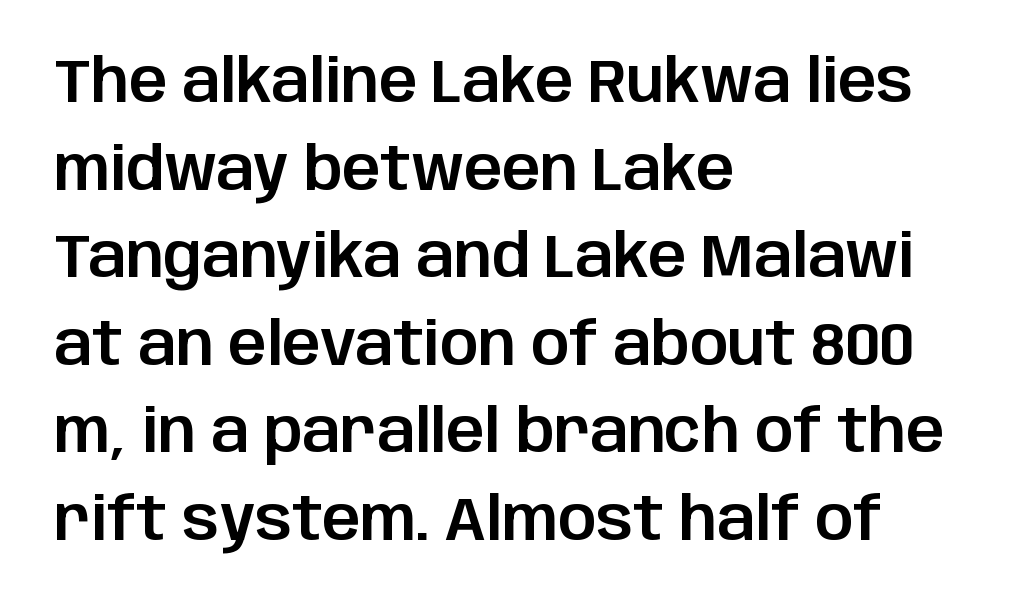
This sample has the flowing, uneven cadence of proportional lettering. Font category for this specimen: sans-serif. Observe the ordinary spacing: letters are neighbours, not strangers. Quick note: interline space is typical.
